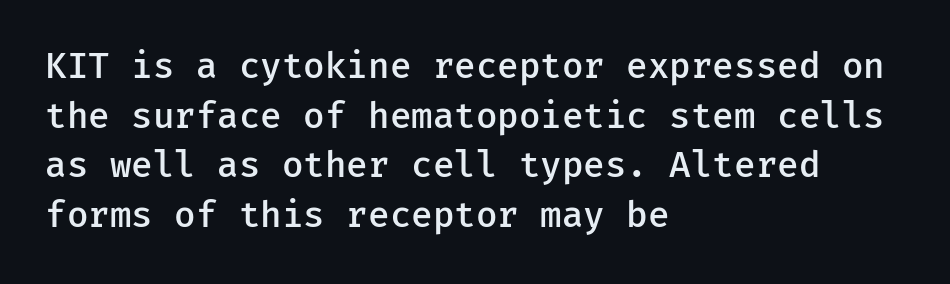
When letters stand straight like this, we call the style roman or upright. Where is the straight margin? On the left. Horizontal bands of white between lines are of average thickness. Type style note: lacks serifs. No extra tracking has been applied to these lines.
